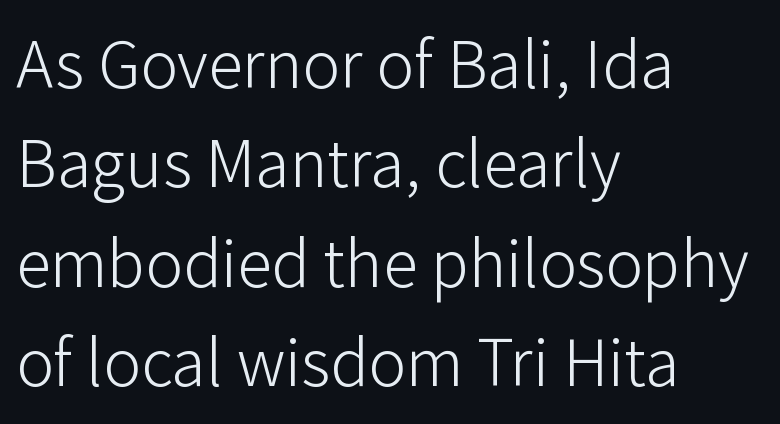
Q: Is the text bold? A: No.
Q: Is the text italic (slanted)? A: No, it is upright.
Q: Is the typeface a serif or a sans-serif typeface? A: Sans-serif.
Q: Is the text underlined? A: No.
Q: How is the paragraph aligned? A: Left-aligned.
Q: Is the spacing between letters normal or unusually wide? A: Normal.
Q: Is the spacing between lines tight, normal or loose? A: Normal.
Q: Width (condensed, normal, or wide)? A: Normal.
Q: Stroke contrast? A: Low.
Q: x-height? A: Medium.
Q: Monospaced? A: No.
